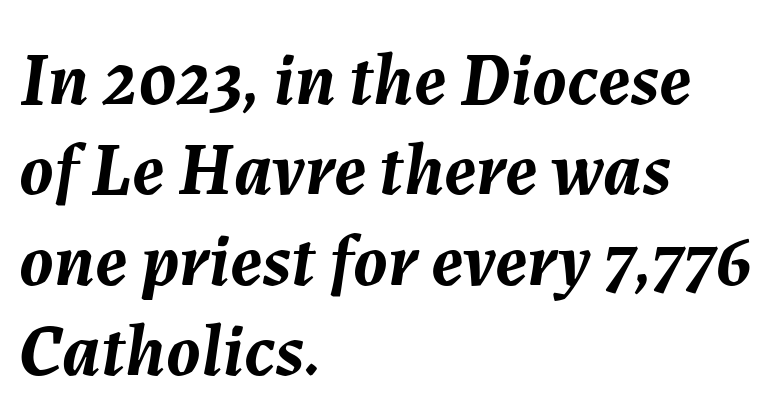
{"italic": "yes", "lean": "right", "slant_degrees": 7, "bold": "yes", "weight": "semibold", "width": "normal", "stroke_contrast": "medium", "x_height": "medium", "monospaced": "no", "underline": "no", "align": "left", "line_spacing_ratio": 1.22, "letter_spacing": "normal", "letter_spacing_em": 0.0, "glyph_px": 74}
